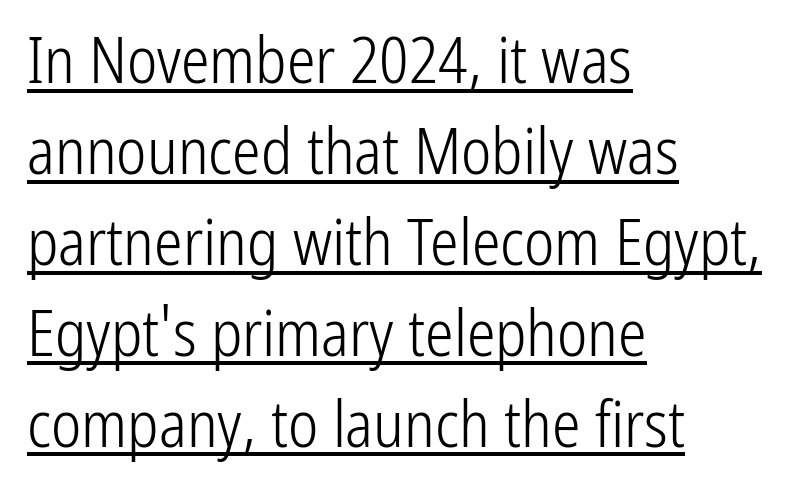
The image shows 64 px light, condensed sans-serif type, upright; set left-aligned, normal line spacing (1.42x), normal letter spacing, underlined; low stroke contrast and a medium x-height.
